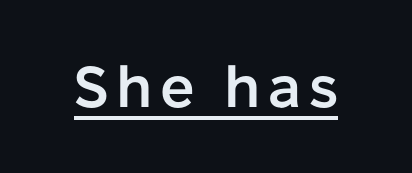
The image shows 57 px semibold sans-serif type, upright; set underlined; low stroke contrast and a medium x-height.
